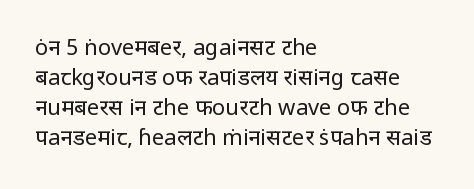
The image shows 22 px text type, upright; set left-aligned, normal line spacing (1.36x), normal letter spacing, not underlined.
